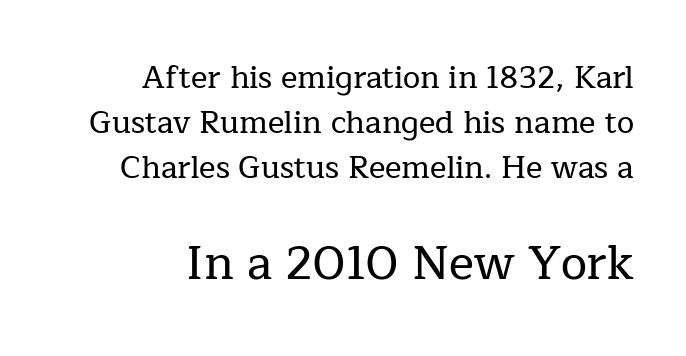
Q: Is the text italic (slanted)? A: No, it is upright.
Q: Is the typeface a serif or a sans-serif typeface? A: Serif.
Q: Is the text underlined? A: No.
Q: How is the paragraph aligned? A: Right-aligned.
Q: Is the spacing between letters normal or unusually wide? A: Normal.
Q: Is the spacing between lines tight, normal or loose? A: Normal.
Q: Which block of text is set in a larger size, the first (top) or the second (bottom)? A: The second (bottom) one.
Q: Width (condensed, normal, or wide)? A: Normal.
Q: Stroke contrast? A: Low.
Q: x-height? A: Medium.
Q: Monospaced? A: No.
